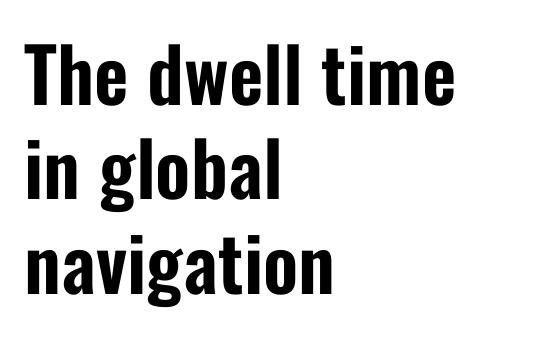
Where is the straight margin? On the left. Do the characters align in a grid? No, the font is proportional. The font's upright variant was chosen for this text. This sample keeps an unexceptional amount of space between lines.
